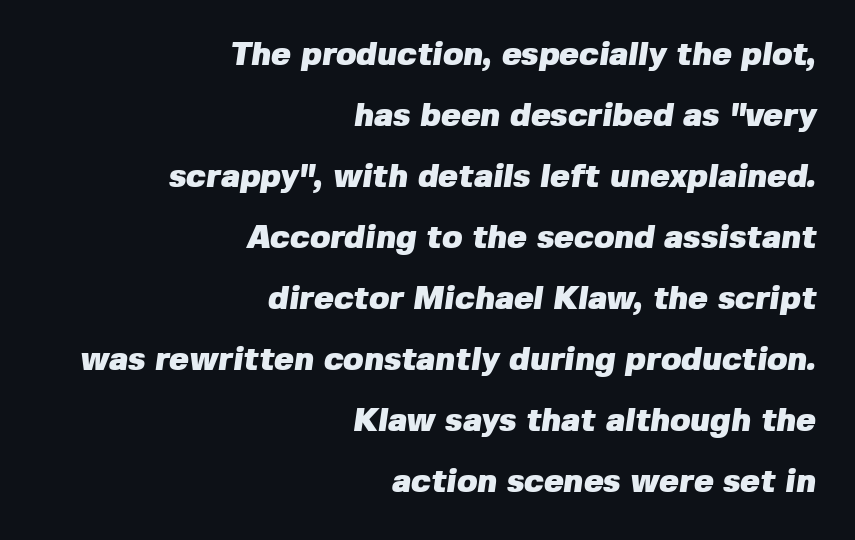
{"serif": "no", "bold": "yes", "weight": "heavy", "width": "normal", "stroke_contrast": "low", "x_height": "medium", "monospaced": "no", "underline": "no", "align": "right", "line_spacing_ratio": 1.85, "letter_spacing": "normal", "letter_spacing_em": 0.0, "glyph_px": 33}
